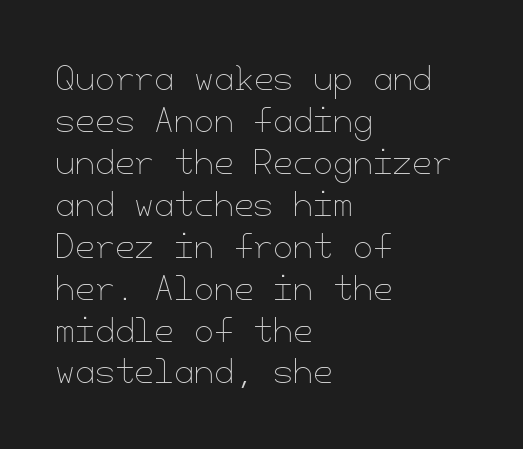
Evenly set lines give the paragraph a standard silhouette. Posture: upright roman. Each word holds together tightly as a unit, with standard inter-letter gaps. Words float on clear page, feet unadorned. If you drew a ruler down the left edge, every line would touch it. Nothing heavy about these letters — not bold at all.
